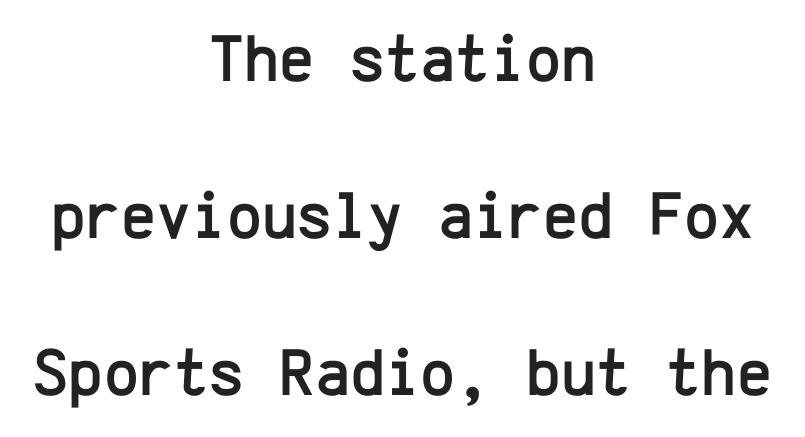
Q: Is the text italic (slanted)? A: No, it is upright.
Q: Is the typeface a serif or a sans-serif typeface? A: Sans-serif.
Q: Is the text underlined? A: No.
Q: How is the paragraph aligned? A: Centered.
Q: Is the spacing between letters normal or unusually wide? A: Normal.
Q: Is the spacing between lines tight, normal or loose? A: Loose.
Q: Width (condensed, normal, or wide)? A: Normal.
Q: Stroke contrast? A: Low.
Q: x-height? A: Medium.
Q: Monospaced? A: Yes.
